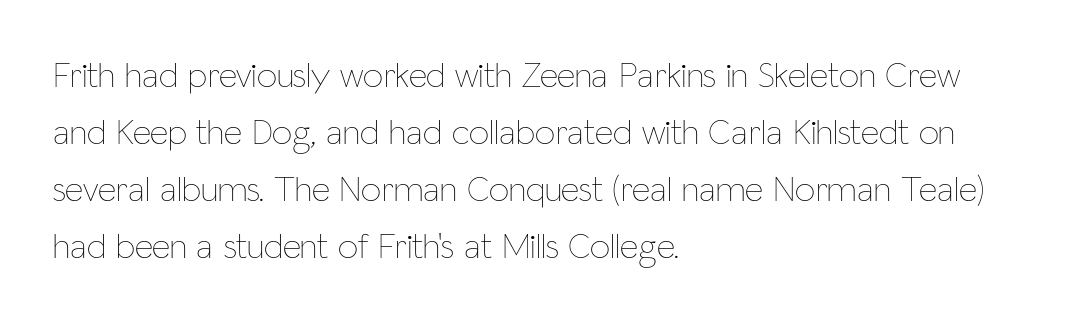
Q: Is the text bold? A: No.
Q: Is the text italic (slanted)? A: No, it is upright.
Q: Is the text underlined? A: No.
Q: How is the paragraph aligned? A: Left-aligned.
Q: Is the spacing between letters normal or unusually wide? A: Normal.
Q: Is the spacing between lines tight, normal or loose? A: Normal.
Q: Width (condensed, normal, or wide)? A: Condensed.
Q: Stroke contrast? A: Low.
Q: x-height? A: Medium.
Q: Monospaced? A: No.
